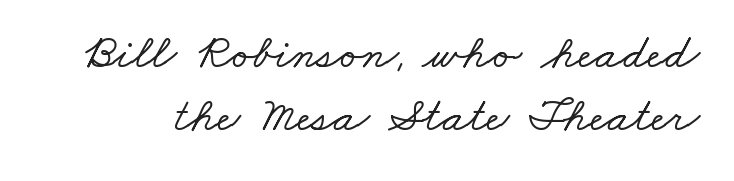
The image shows 49 px wide serif type; set normal line spacing (1.28x), normal letter spacing, not underlined; low stroke contrast and a small x-height.
